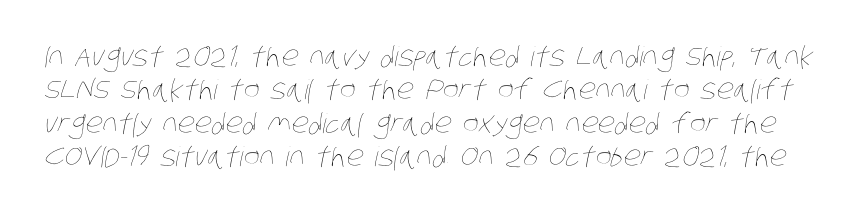
The image shows 27 px text type; set line spacing 1.24x, normal letter spacing, not underlined.
